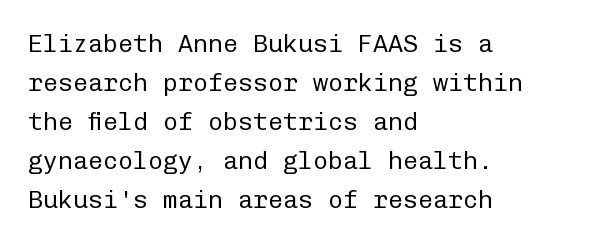
Q: Is the text bold? A: No.
Q: Is the text italic (slanted)? A: No, it is upright.
Q: Is the text underlined? A: No.
Q: How is the paragraph aligned? A: Left-aligned.
Q: Is the spacing between letters normal or unusually wide? A: Normal.
Q: Is the spacing between lines tight, normal or loose? A: Normal.
